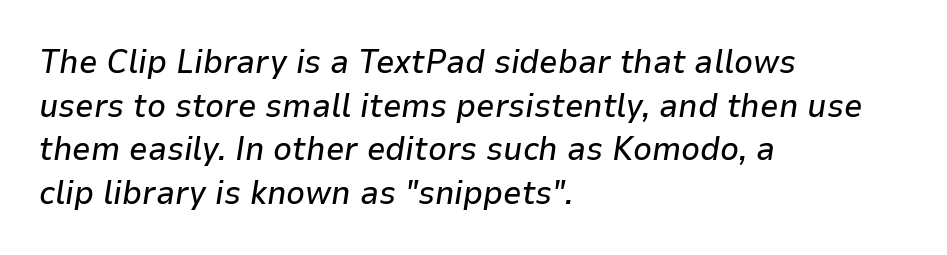
Honestly, there is no underline to notice here at all. Alignment: flush left. Does the leading feel generous? No, just average. There is no visible air inserted between adjacent glyphs. An italicized treatment has been applied to the whole sample.
